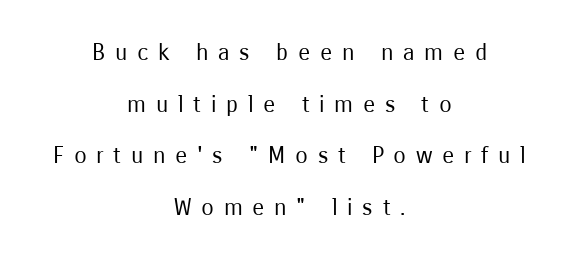
Q: Is the text bold? A: No.
Q: Is the text italic (slanted)? A: No, it is upright.
Q: Is the text underlined? A: No.
Q: How is the paragraph aligned? A: Centered.
Q: Is the spacing between letters normal or unusually wide? A: Unusually wide.
Q: Is the spacing between lines tight, normal or loose? A: Loose.
